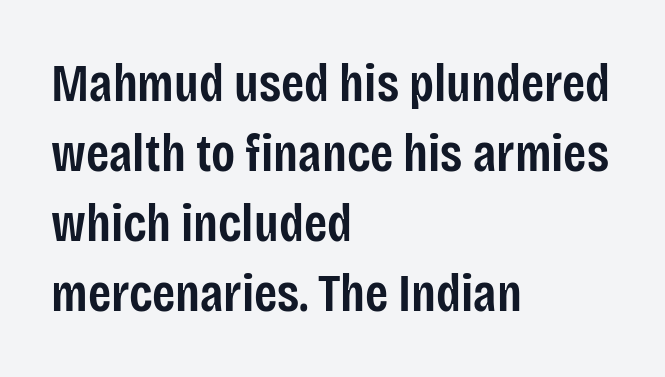
{"serif": "no", "italic": "no", "bold": "semi", "weight": "semibold", "width": "condensed", "stroke_contrast": "low", "x_height": "large", "monospaced": "no", "underline": "no", "align": "left", "line_spacing": "normal", "line_spacing_ratio": 1.32, "letter_spacing": "normal", "letter_spacing_em": 0.0, "glyph_px": 53}
